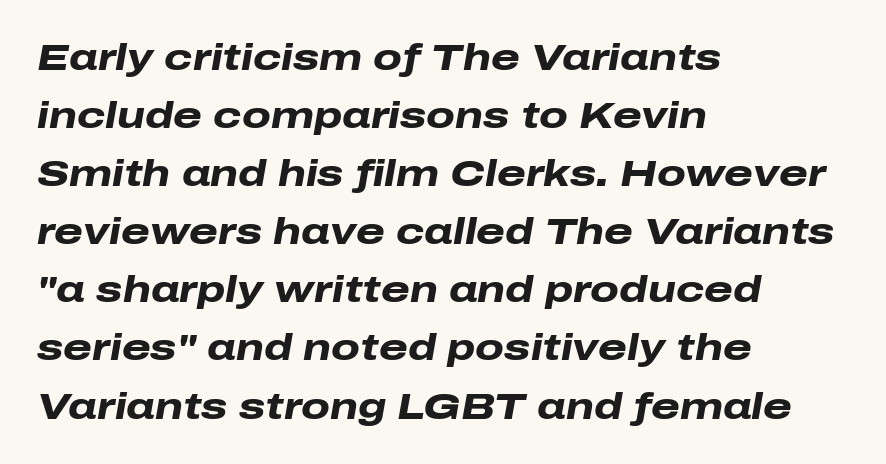
The specimen reads as italic at a glance. Here the designer chose a conventional face with non-uniform glyph widths. This rendering leaves character spacing at its baseline value. Reading down the column, the eye jumps a familiar distance to each next line. A classic flush-left, rag-right setting is used for this passage. Plenty of ink on the page — the face is bold.
